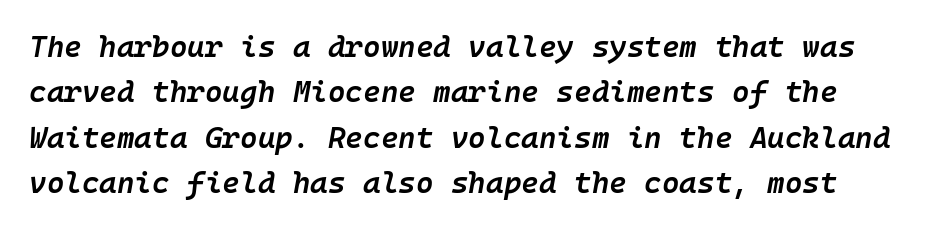
The image shows 30 px semibold type, italic (leaning right); set normal line spacing (1.51x), normal letter spacing, not underlined; low stroke contrast and a medium x-height.
